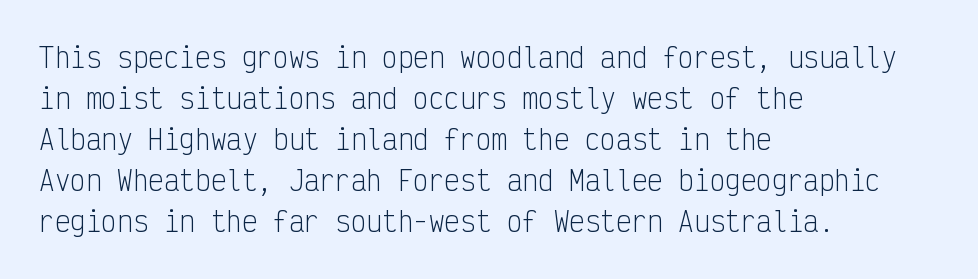
{"italic": "no", "bold": "no", "underline": "no", "align": "left", "line_spacing": "normal", "line_spacing_ratio": 1.58, "letter_spacing": "normal", "letter_spacing_em": 0.0, "glyph_px": 26}
